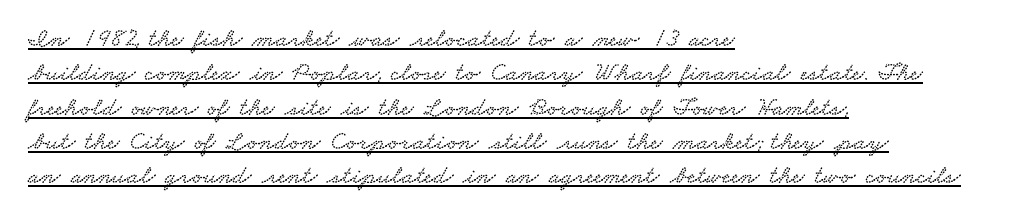
Q: Is the text underlined? A: Yes.
Q: How is the paragraph aligned? A: Left-aligned.
Q: Is the spacing between letters normal or unusually wide? A: Normal.
Q: Is the spacing between lines tight, normal or loose? A: Normal.
